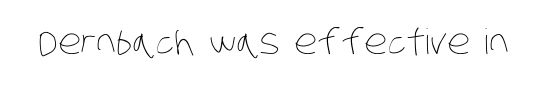
{"bold": "no", "weight": "thin", "width": "condensed", "stroke_contrast": "low", "x_height": "large", "monospaced": "no", "underline": "no", "letter_spacing": "normal", "letter_spacing_em": 0.0, "glyph_px": 35}
